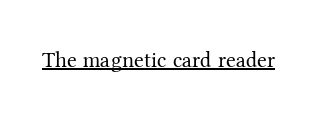
Does a line run under the words? Yes, clearly. Each word holds together tightly as a unit, with standard inter-letter gaps. When letters stand straight like this, we call the style roman or upright. Compared with a typical body face, this is equally light or lighter still.
